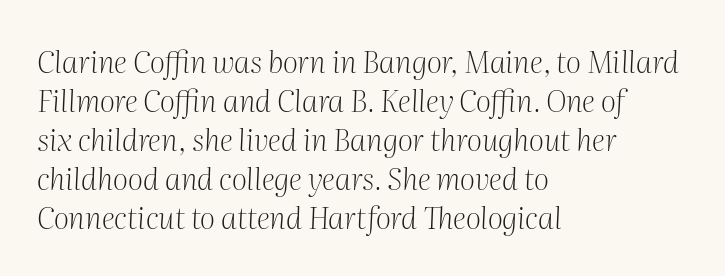
{"serif": "yes", "italic": "yes", "lean": "right", "slant_degrees": 2, "bold": "no", "weight": "light", "width": "normal", "stroke_contrast": "medium", "x_height": "medium", "monospaced": "no", "underline": "no", "align": "left", "line_spacing": "normal", "line_spacing_ratio": 1.3, "letter_spacing": "normal", "letter_spacing_em": 0.0, "glyph_px": 30}
